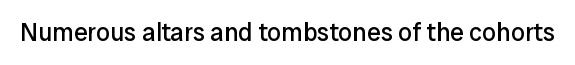
The rendering keeps characters at their native spacing. The font sits on the lighter half of the weight spectrum, regular included. Quick note: underline off. Is there any slant? The stems are plumb.
